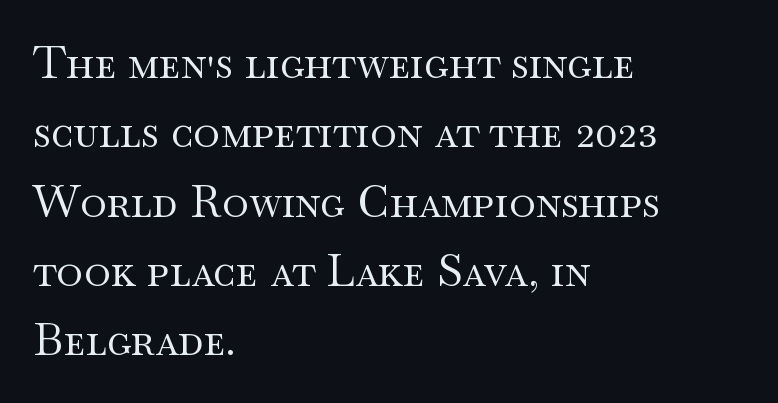
The image shows 45 px regular-weight, wide serif type, upright; set left-aligned, normal line spacing (1.54x), normal letter spacing, not underlined; medium stroke contrast and a small x-height.
